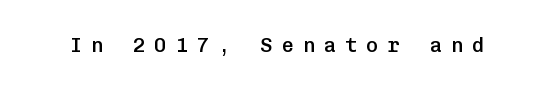
The image shows 20 px text type, upright; set unusually wide letter spacing (+0.46 em), not underlined.
